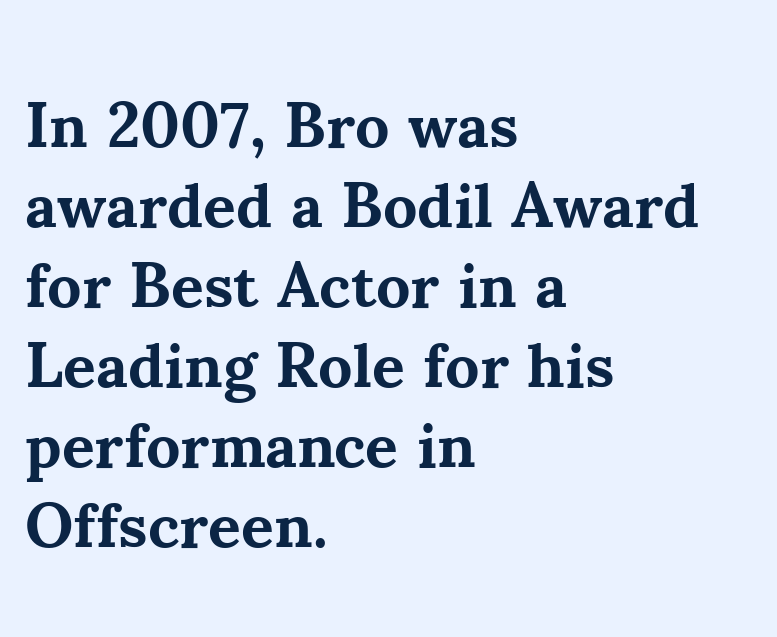
The image shows 63 px bold serif type, upright; set left-aligned, normal line spacing (1.27x), normal letter spacing, not underlined; medium stroke contrast and a small x-height.
